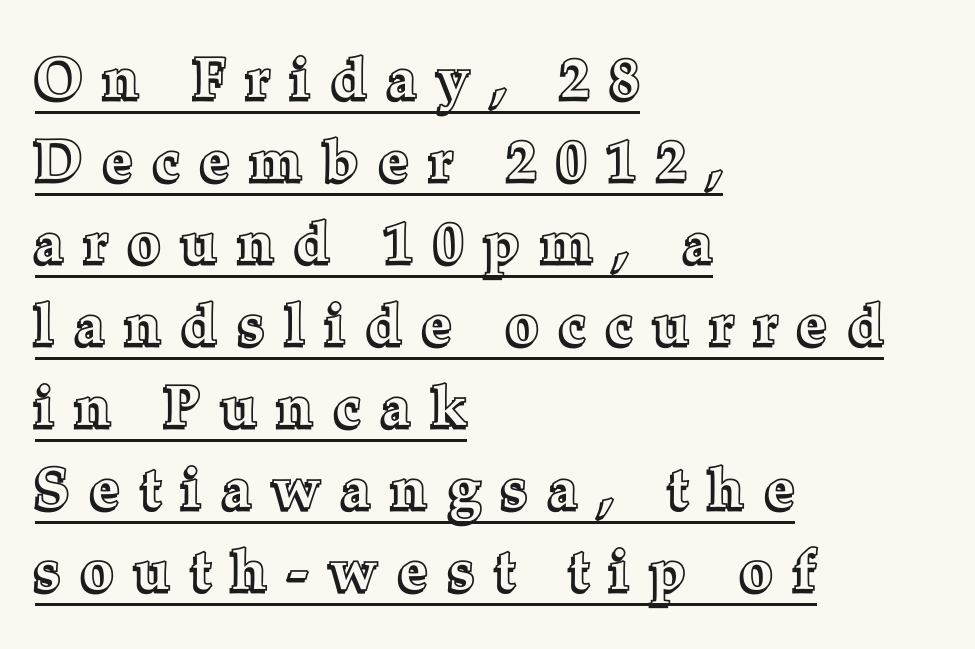
These characters rest on top of a visible drawn line. This sample has the flowing, uneven cadence of proportional lettering. Caption: multi-line text, flush left, ragged right. Nope, not italic — everything's standing straight.
